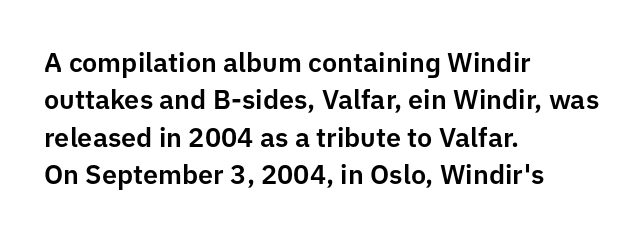
{"italic": "no", "underline": "no", "align": "left", "line_spacing": "normal", "line_spacing_ratio": 1.38, "letter_spacing": "normal", "letter_spacing_em": 0.0, "glyph_px": 27}
